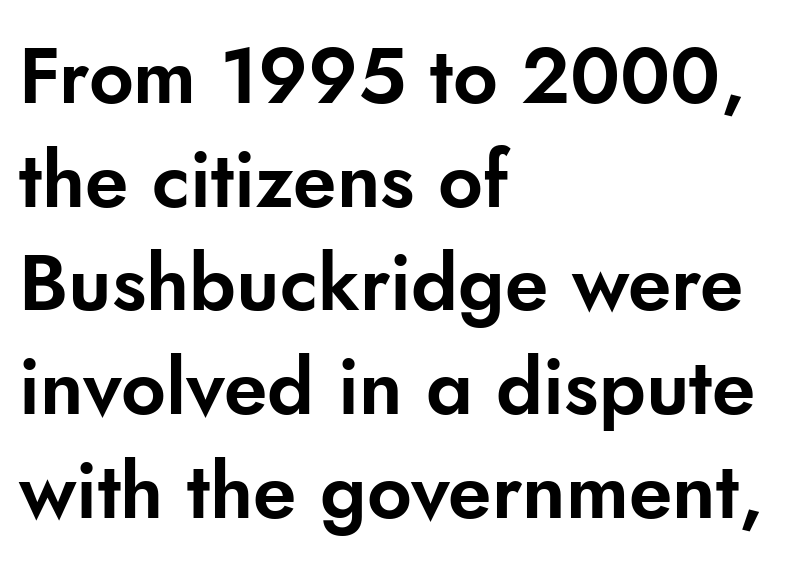
{"serif": "no", "italic": "no", "width": "normal", "stroke_contrast": "low", "x_height": "small", "monospaced": "no", "underline": "no", "align": "left", "line_spacing": "normal", "line_spacing_ratio": 1.33, "letter_spacing": "normal", "letter_spacing_em": 0.0, "glyph_px": 78}
